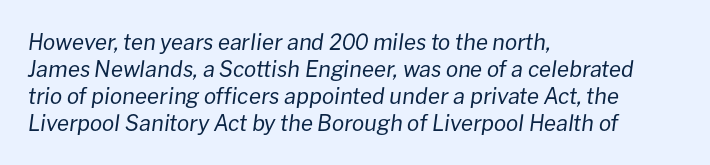
The image shows 22 px text type, italic (leaning right); set left-aligned, line spacing 1.23x, normal letter spacing, not underlined.
